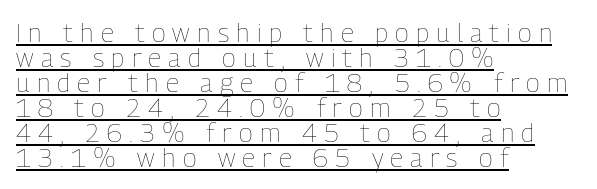
{"italic": "no", "bold": "no", "underline": "yes", "align": "left", "line_spacing": "tight", "line_spacing_ratio": 0.96, "letter_spacing": "wide", "letter_spacing_em": 0.28, "glyph_px": 26}
